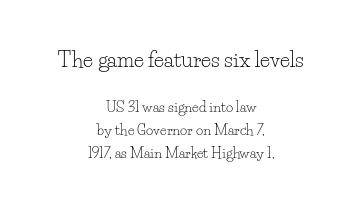
The image shows 21 px text type, upright; set centered, normal line spacing (1.66x), normal letter spacing, not underlined; the first (top) block is 1.5x larger.
